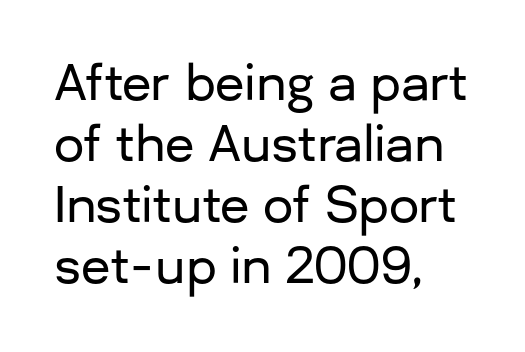
{"serif": "no", "italic": "no", "width": "normal", "stroke_contrast": "low", "x_height": "medium", "monospaced": "no", "underline": "no", "align": "left", "line_spacing": "normal", "line_spacing_ratio": 1.27, "letter_spacing": "normal", "letter_spacing_em": 0.0, "glyph_px": 48}
